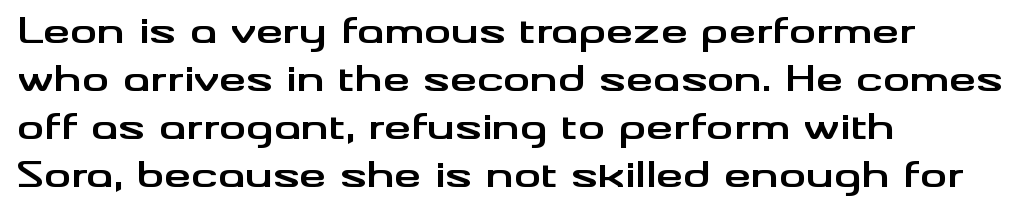
{"serif": "no", "italic": "no", "bold": "yes", "weight": "bold", "width": "wide", "stroke_contrast": "medium", "x_height": "small", "monospaced": "no", "underline": "no", "align": "left", "line_spacing": "normal", "line_spacing_ratio": 1.41, "letter_spacing": "normal", "letter_spacing_em": 0.0, "glyph_px": 34}
